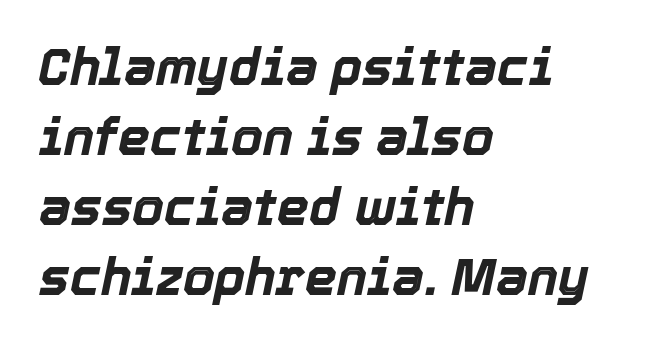
Q: Is the text bold? A: Yes.
Q: Is the text italic (slanted)? A: Yes, it leans right by about 12 degrees.
Q: Is the text underlined? A: No.
Q: How is the paragraph aligned? A: Left-aligned.
Q: Is the spacing between letters normal or unusually wide? A: Normal.
Q: Is the spacing between lines tight, normal or loose? A: Normal.
Q: Width (condensed, normal, or wide)? A: Normal.
Q: x-height? A: Medium.
Q: Monospaced? A: No.
